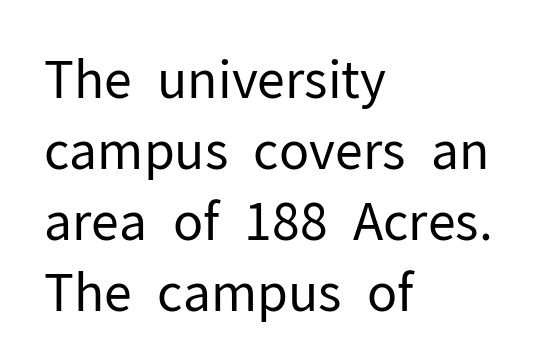
The image shows 51 px regular-weight sans-serif type, upright; set left-aligned, normal line spacing (1.39x), normal letter spacing, not underlined; low stroke contrast and a medium x-height.
